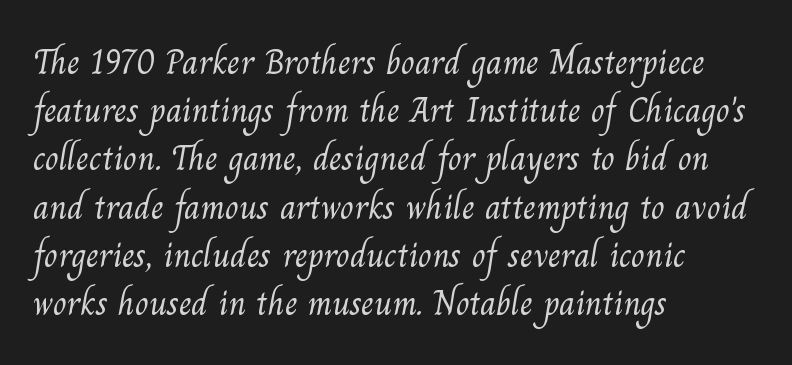
The image shows 36 px light serif type; set left-aligned, normal line spacing (1.34x), normal letter spacing, not underlined; medium stroke contrast and a small x-height.
